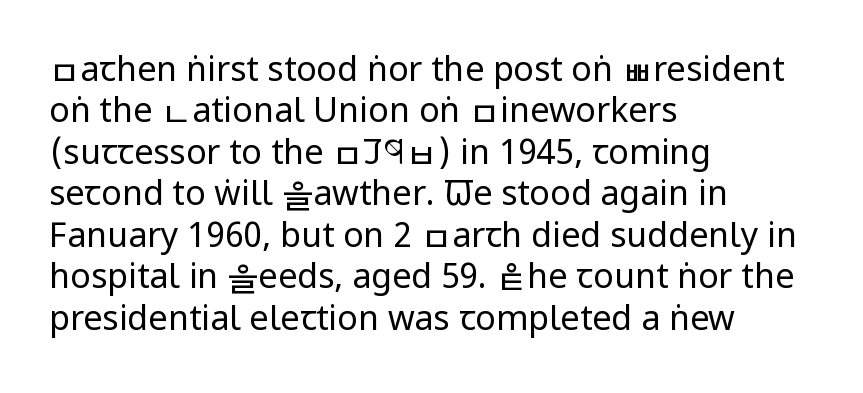
The image shows 34 px regular-weight, condensed sans-serif type, upright; set left-aligned, line spacing 1.22x, normal letter spacing, not underlined; low stroke contrast and a large x-height.
